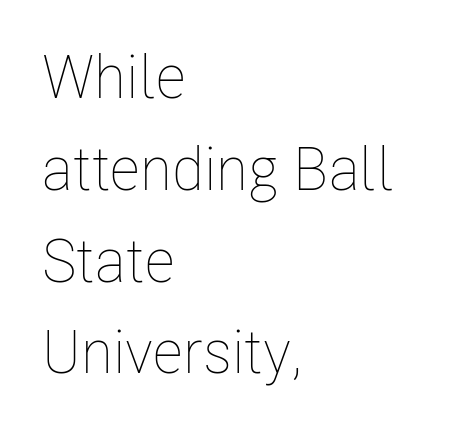
Is the type heavy? It reads as light-to-regular instead. Students, note that the glyphs here touch the page at normal intervals. Reading down the column, the eye jumps a familiar distance to each next line. Nope, not italic — everything's standing straight. Reading down the block, your eye returns to a fixed left position each line.
